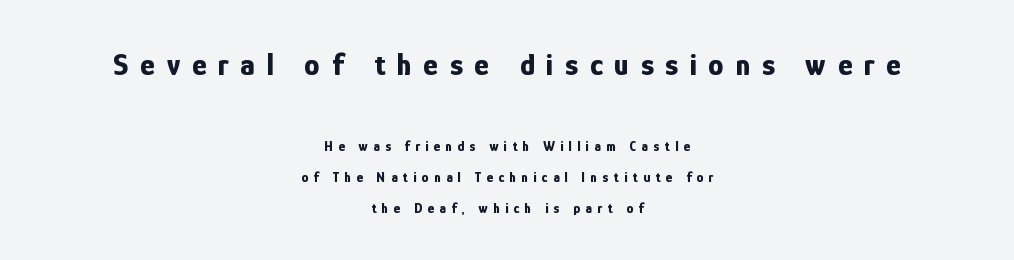
Posture: vertical. Does the copy run flush right? No — it is centered line by line. You get the large type first, then a drop to smaller type. Caption: bold face, heavy strokes.
